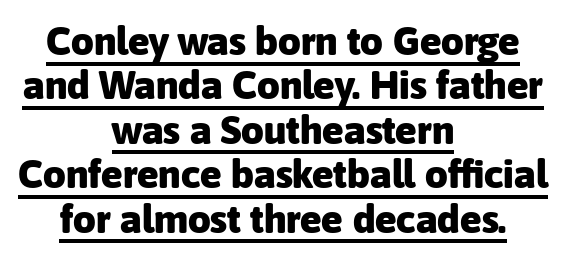
The image shows 40 px heavy sans-serif type, upright; set centered, tight line spacing (1.11x), normal letter spacing, underlined; low stroke contrast and a medium x-height.
